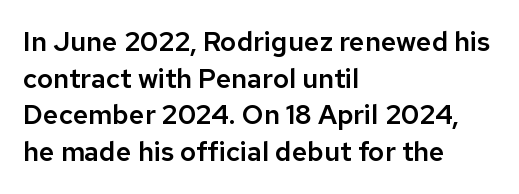
The image shows 27 px text type, upright; set left-aligned, normal line spacing (1.36x), normal letter spacing, not underlined.
